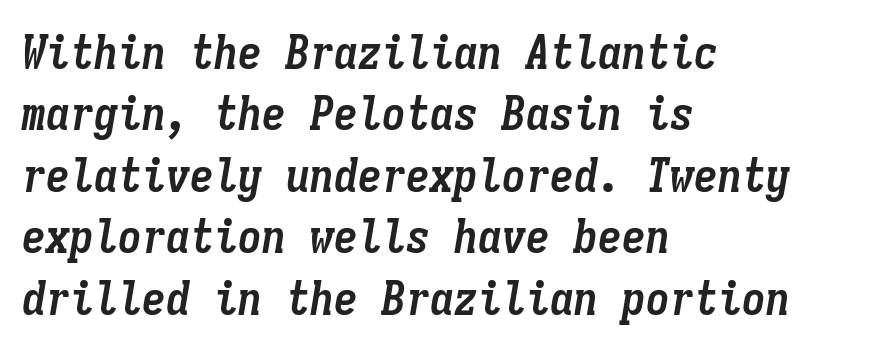
Q: Is the text bold? A: Yes.
Q: Is the text italic (slanted)? A: Yes, it leans right by about 9 degrees.
Q: Is the text underlined? A: No.
Q: How is the paragraph aligned? A: Left-aligned.
Q: Is the spacing between letters normal or unusually wide? A: Normal.
Q: Is the spacing between lines tight, normal or loose? A: Normal.
Q: Width (condensed, normal, or wide)? A: Condensed.
Q: Stroke contrast? A: Low.
Q: x-height? A: Medium.
Q: Monospaced? A: Yes.
